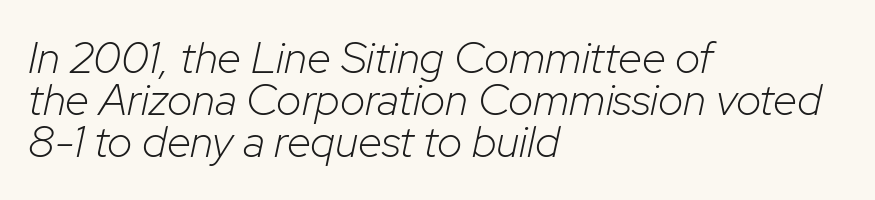
Q: Is the text bold? A: No.
Q: Is the text italic (slanted)? A: Yes, it leans right by about 12 degrees.
Q: Is the text underlined? A: No.
Q: How is the paragraph aligned? A: Left-aligned.
Q: Is the spacing between letters normal or unusually wide? A: Normal.
Q: Is the spacing between lines tight, normal or loose? A: Tight.
Q: Width (condensed, normal, or wide)? A: Normal.
Q: Stroke contrast? A: Low.
Q: x-height? A: Medium.
Q: Monospaced? A: No.
